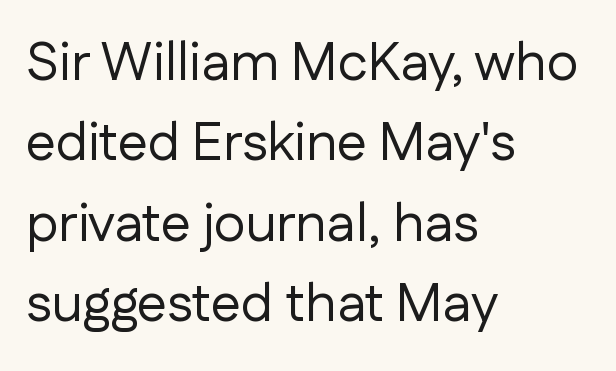
Q: Is the text bold? A: No.
Q: Is the text italic (slanted)? A: No, it is upright.
Q: Is the typeface a serif or a sans-serif typeface? A: Sans-serif.
Q: Is the text underlined? A: No.
Q: How is the paragraph aligned? A: Left-aligned.
Q: Is the spacing between letters normal or unusually wide? A: Normal.
Q: Is the spacing between lines tight, normal or loose? A: Normal.
Q: Width (condensed, normal, or wide)? A: Normal.
Q: Stroke contrast? A: Low.
Q: x-height? A: Medium.
Q: Monospaced? A: No.
